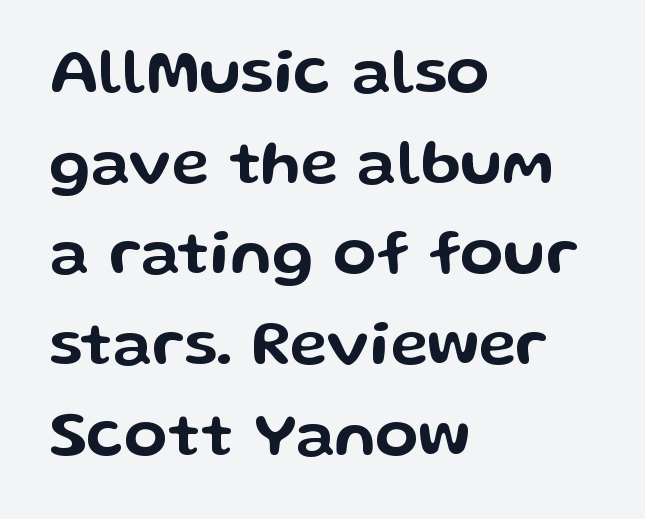
The image shows 63 px wide sans-serif type, upright; set left-aligned, normal line spacing (1.44x), normal letter spacing, not underlined; low stroke contrast and a medium x-height.
